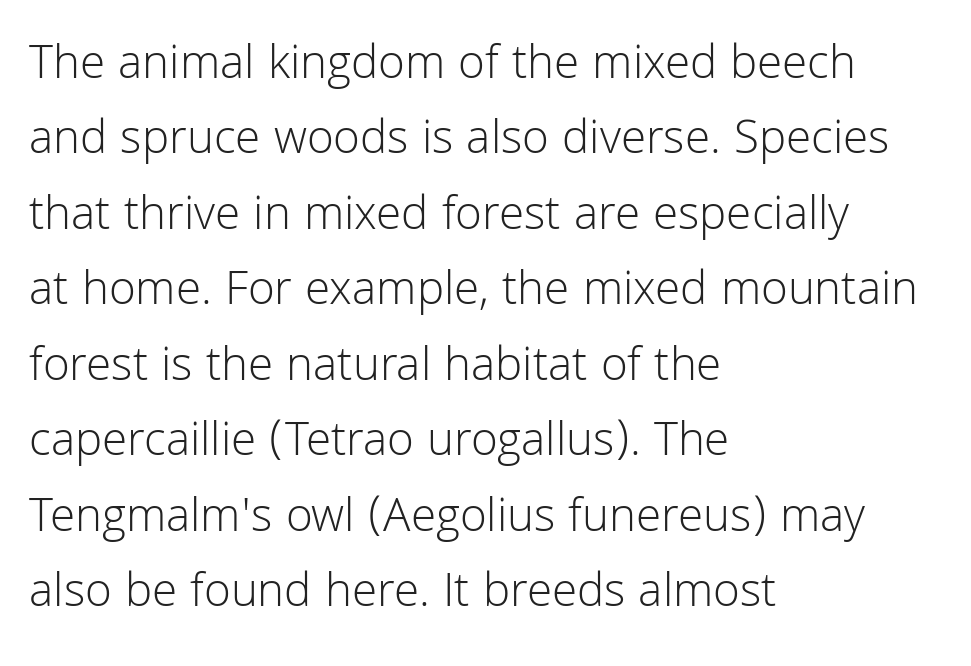
The axis of the letterforms is exactly vertical. Stem width sits at or under what a default text font uses. Normally led — the rows are evenly, conventionally spaced. These lines are composed in type without serifs. Nobody touched the tracking dial on this one.
